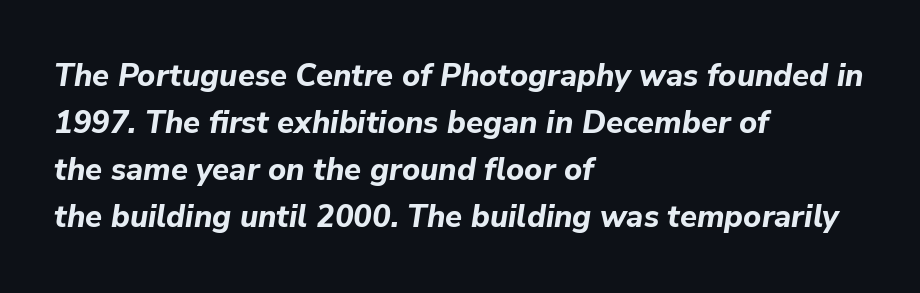
{"italic": "yes", "lean": "right", "slant_degrees": 9, "bold": "yes", "weight": "bold", "width": "normal", "stroke_contrast": "low", "x_height": "medium", "monospaced": "no", "underline": "no", "align": "left", "line_spacing": "normal", "line_spacing_ratio": 1.52, "letter_spacing": "normal", "letter_spacing_em": 0.0, "glyph_px": 31}
